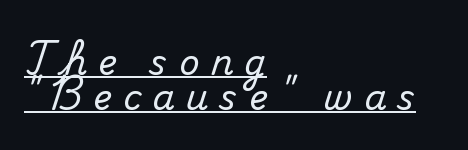
Looks like regular typesetting: each glyph gets only the width it needs. Compared with typical body copy, the letter spacing here is much looser. Does the leading feel generous? Not at all — it's pinched. In terms of letterform style, serifs are clearly present. The typesetter chose a ragged-right arrangement here.
